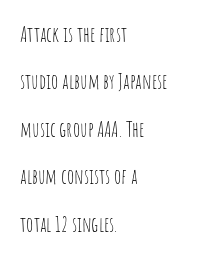
The image shows 21 px text type, upright; set left-aligned, loose line spacing (2.26x), normal letter spacing, not underlined.
